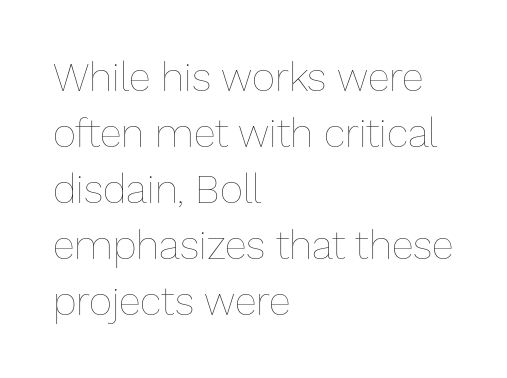
Spacing verdict: proportional, widths tailored to each character. Left-aligned paragraph, ragged on the right. What's the leading like? Ordinary, nothing unusual. Each word holds together tightly as a unit, with standard inter-letter gaps. The space beneath each line is pristine and unruled.
